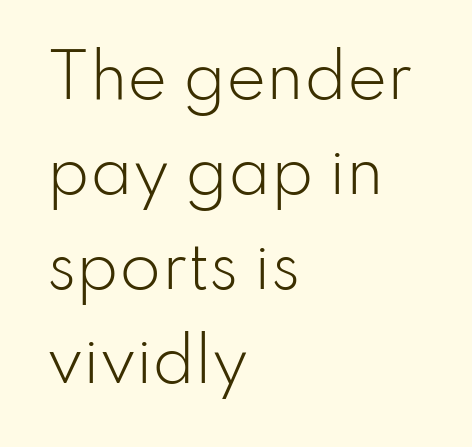
The leading is moderate, giving the passage an even texture. Is there any slant? The stems are plumb. A typesetter would call this proportional, since set widths differ per character. Note: no serifs on the glyphs. Leftover space on each line is placed entirely after the last word.
